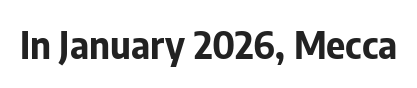
The image shows 37 px bold sans-serif type, upright; set normal letter spacing, not underlined; low stroke contrast and a medium x-height.
